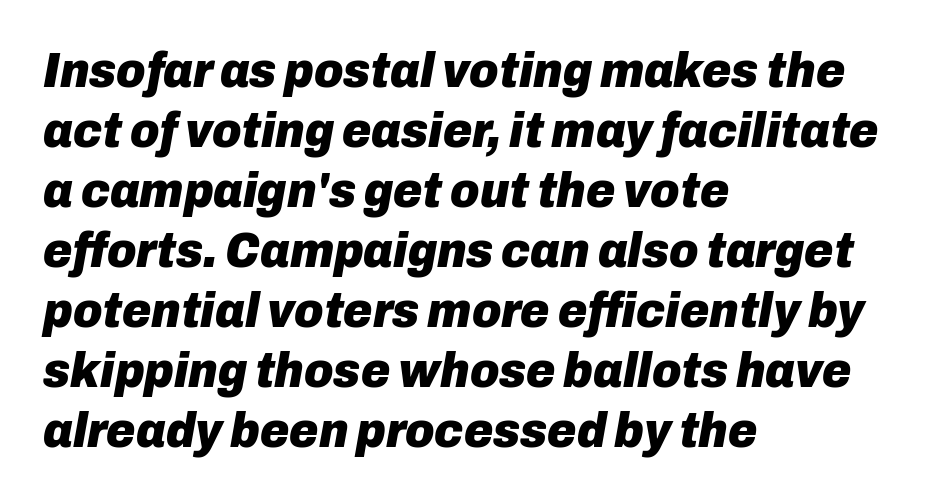
Q: Is the text bold? A: Yes.
Q: Is the text italic (slanted)? A: Yes, it leans right by about 10 degrees.
Q: Is the text underlined? A: No.
Q: How is the paragraph aligned? A: Left-aligned.
Q: Is the spacing between letters normal or unusually wide? A: Normal.
Q: Width (condensed, normal, or wide)? A: Normal.
Q: Stroke contrast? A: Low.
Q: x-height? A: Medium.
Q: Monospaced? A: No.
